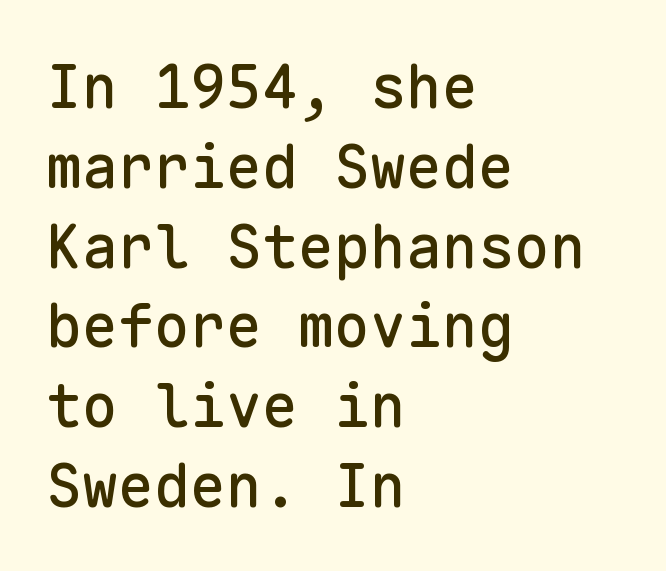
Q: Is the text italic (slanted)? A: No, it is upright.
Q: Is the typeface a serif or a sans-serif typeface? A: Sans-serif.
Q: Is the text underlined? A: No.
Q: How is the paragraph aligned? A: Left-aligned.
Q: Is the spacing between letters normal or unusually wide? A: Normal.
Q: Is the spacing between lines tight, normal or loose? A: Normal.
Q: Width (condensed, normal, or wide)? A: Normal.
Q: Stroke contrast? A: Low.
Q: x-height? A: Medium.
Q: Monospaced? A: Yes.
